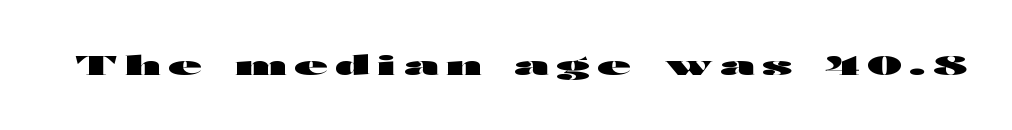
Q: Is the text bold? A: Yes.
Q: Is the text italic (slanted)? A: No, it is upright.
Q: Is the text underlined? A: No.
Q: Is the spacing between letters normal or unusually wide? A: Unusually wide.
